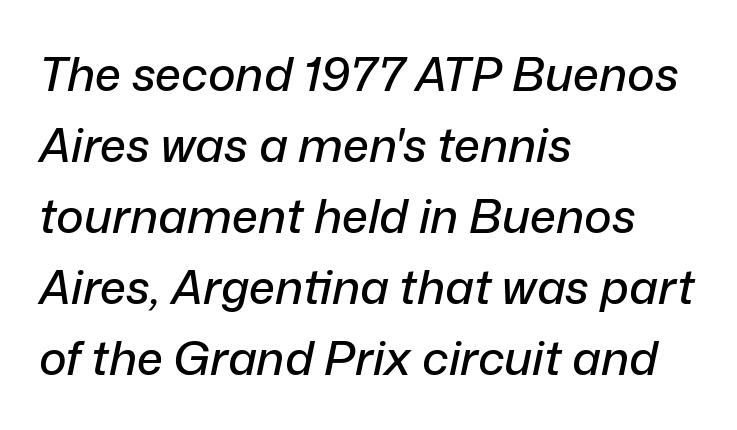
Glance below the letters and you will spot only blank space. The block of text has a typical density, with ordinary space between rows. Yep, that's italic — everything's leaning. The compositor pushed each line to the left boundary. Is the letter spacing exaggerated? No — it looks like the ordinary default. These lines are rendered in a variable-pitch font.
